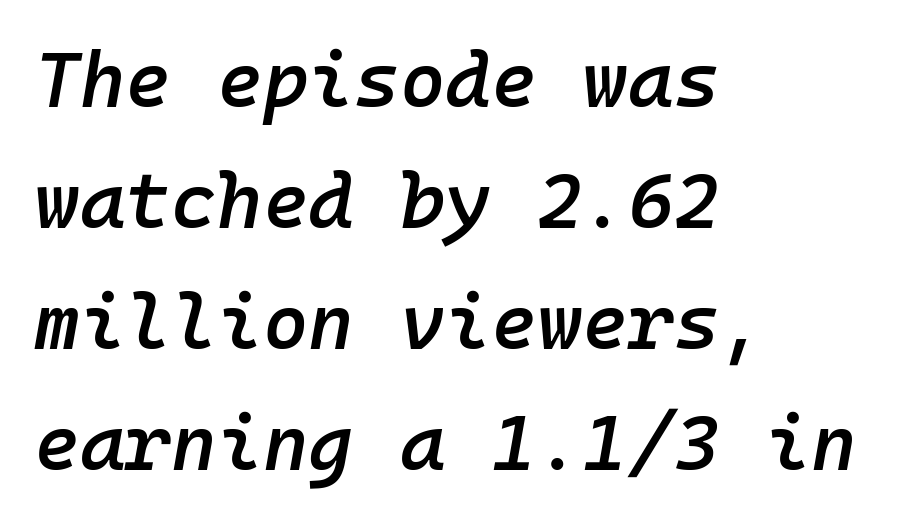
The image shows 78 px semibold type, italic (leaning right), monospaced; set left-aligned, normal line spacing (1.55x), normal letter spacing, not underlined; low stroke contrast and a medium x-height.
